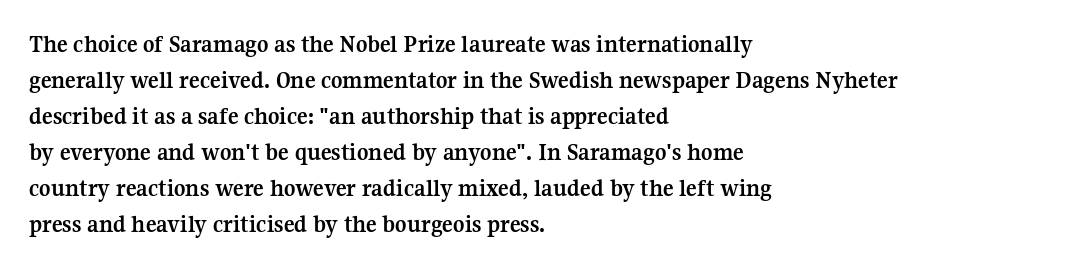
The image shows 25 px bold type, upright; set left-aligned, normal line spacing (1.44x), normal letter spacing, not underlined.
